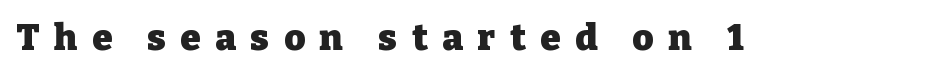
Substantial extra tracking has been applied to these lines. Here the designer chose a conventional face with non-uniform glyph widths. The letters stand upright; this is a roman face. The strokes are fattened all the way to bold.
